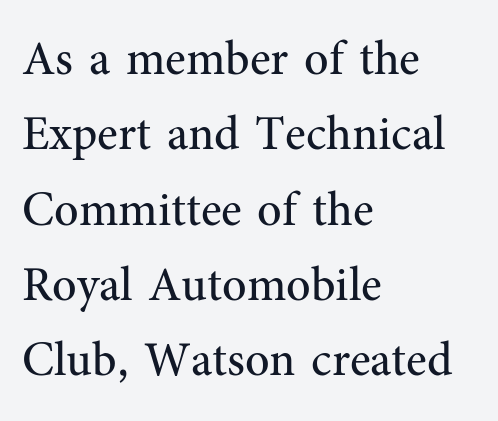
Q: Is the text bold? A: No.
Q: Is the text italic (slanted)? A: No, it is upright.
Q: Is the typeface a serif or a sans-serif typeface? A: Serif.
Q: Is the text underlined? A: No.
Q: How is the paragraph aligned? A: Left-aligned.
Q: Is the spacing between letters normal or unusually wide? A: Normal.
Q: Is the spacing between lines tight, normal or loose? A: Normal.
Q: Width (condensed, normal, or wide)? A: Normal.
Q: Stroke contrast? A: Medium.
Q: x-height? A: Medium.
Q: Monospaced? A: No.
